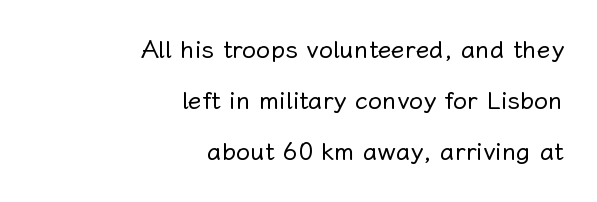
Q: Is the text bold? A: No.
Q: Is the text italic (slanted)? A: No, it is upright.
Q: Is the text underlined? A: No.
Q: How is the paragraph aligned? A: Right-aligned.
Q: Is the spacing between letters normal or unusually wide? A: Normal.
Q: Is the spacing between lines tight, normal or loose? A: Loose.
